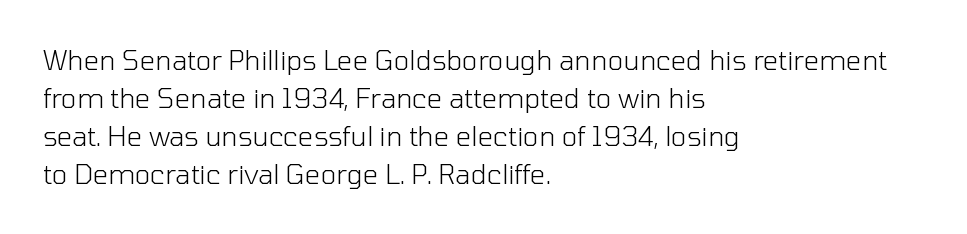
Q: Is the text bold? A: No.
Q: Is the text italic (slanted)? A: No, it is upright.
Q: Is the text underlined? A: No.
Q: How is the paragraph aligned? A: Left-aligned.
Q: Is the spacing between letters normal or unusually wide? A: Normal.
Q: Is the spacing between lines tight, normal or loose? A: Normal.
